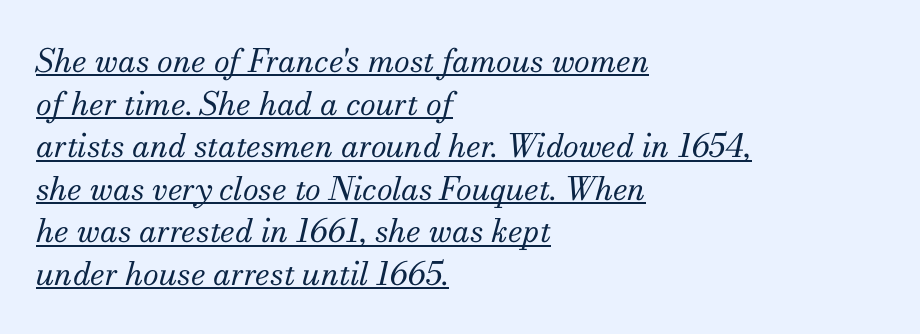
{"serif": "yes", "italic": "yes", "lean": "right", "slant_degrees": 13, "bold": "no", "weight": "regular", "width": "normal", "stroke_contrast": "medium", "x_height": "small", "monospaced": "no", "underline": "yes", "align": "left", "line_spacing": "normal", "line_spacing_ratio": 1.33, "letter_spacing": "normal", "letter_spacing_em": 0.0, "glyph_px": 32}
